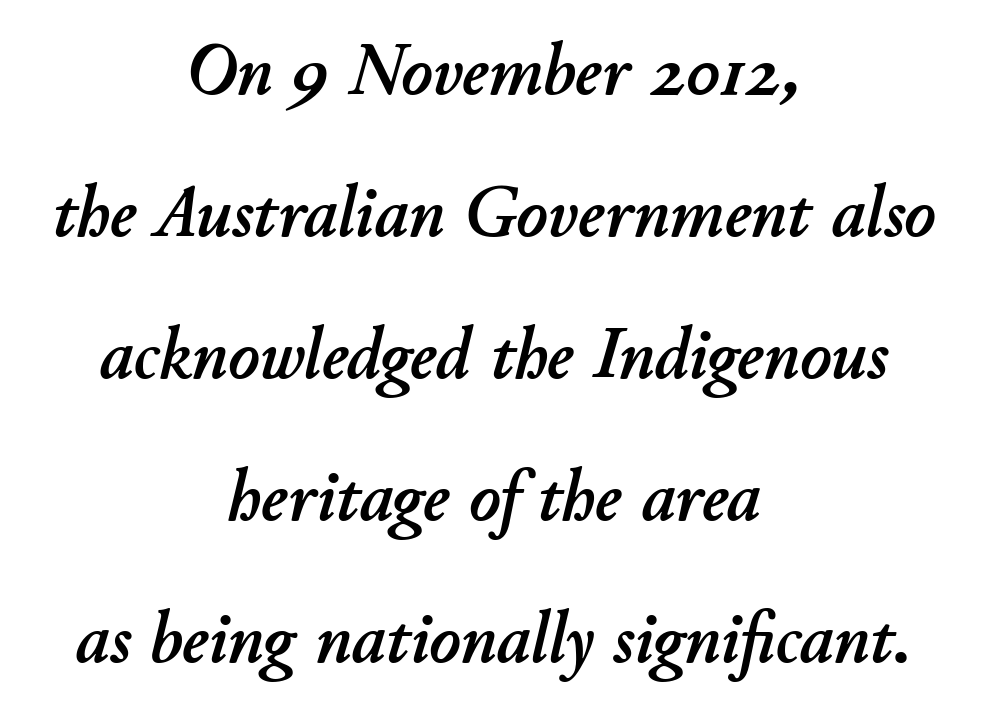
The image shows 74 px text type, italic (leaning right); set centered, loose line spacing (1.92x), normal letter spacing, not underlined; low stroke contrast and a small x-height.
